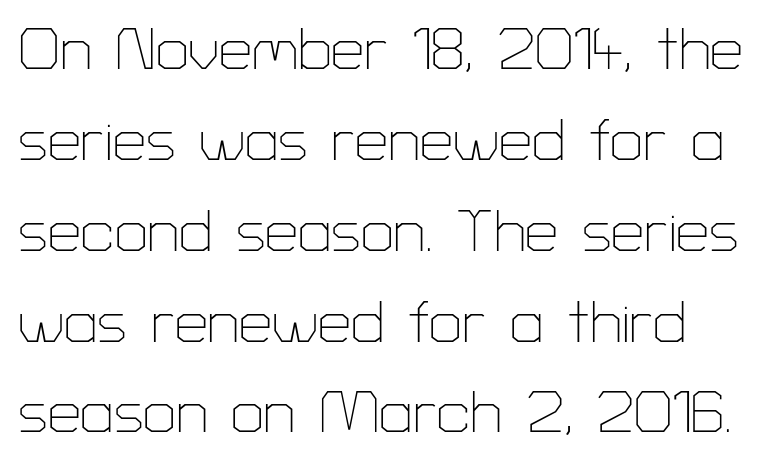
{"serif": "no", "italic": "no", "bold": "no", "weight": "thin", "width": "normal", "stroke_contrast": "low", "x_height": "medium", "monospaced": "no", "underline": "no", "align": "left", "line_spacing": "normal", "line_spacing_ratio": 1.54, "letter_spacing": "normal", "letter_spacing_em": 0.0, "glyph_px": 59}
